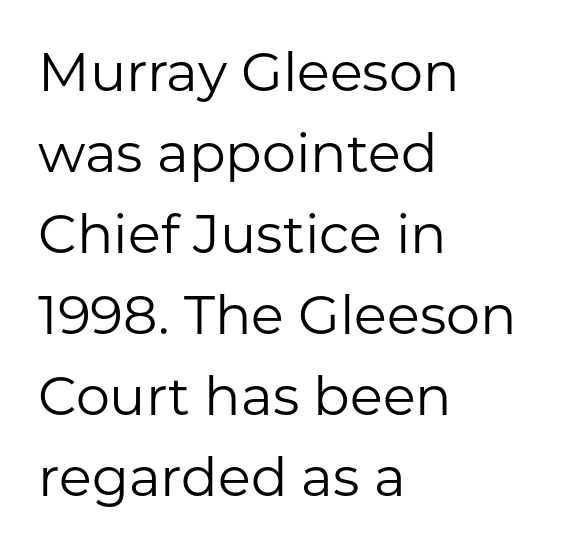
Q: Is the text bold? A: No.
Q: Is the text italic (slanted)? A: No, it is upright.
Q: Is the typeface a serif or a sans-serif typeface? A: Sans-serif.
Q: Is the text underlined? A: No.
Q: How is the paragraph aligned? A: Left-aligned.
Q: Is the spacing between letters normal or unusually wide? A: Normal.
Q: Is the spacing between lines tight, normal or loose? A: Normal.
Q: Width (condensed, normal, or wide)? A: Normal.
Q: Stroke contrast? A: Low.
Q: x-height? A: Medium.
Q: Monospaced? A: No.
